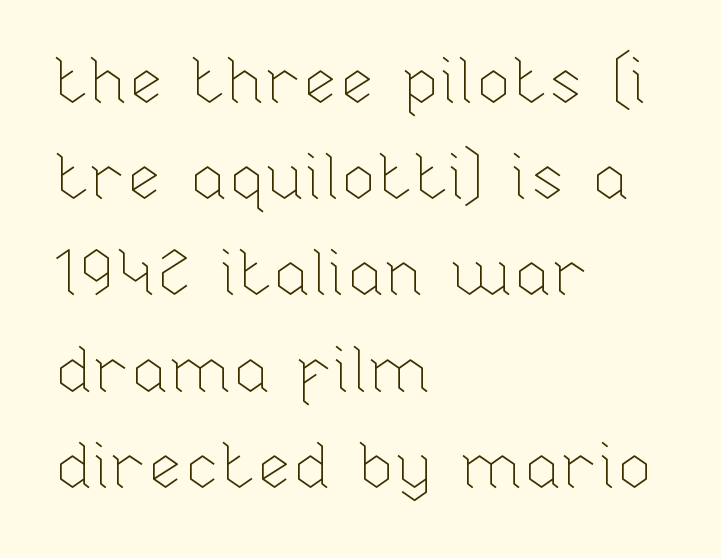
The specimen reads as upright at a glance. Does the copy run flush right? No — it runs flush left. Characters follow at the spacing the type designer built in. Note the varied advance widths — an 'i' is clearly narrower than an 'm'. The space directly below the letters is spotless. Weight: not bold — regular or lighter.
